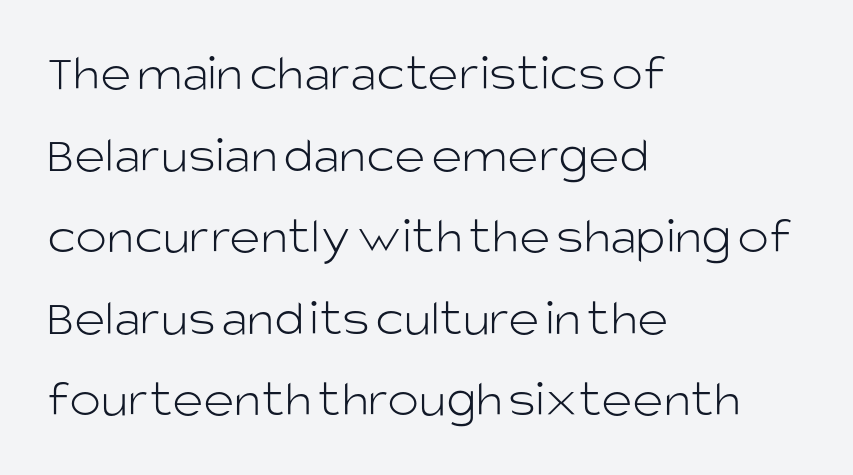
The image shows 53 px light sans-serif type, upright; set left-aligned, normal line spacing (1.54x), normal letter spacing, not underlined; low stroke contrast and a large x-height.
